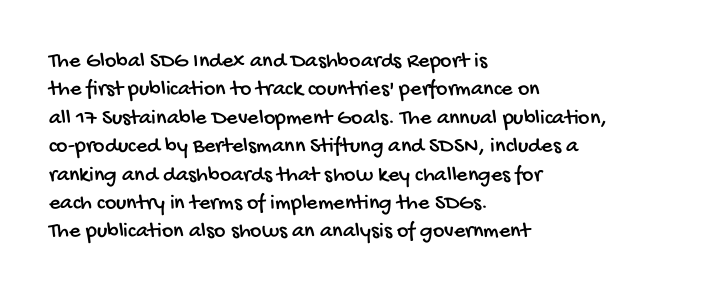
Successive baselines arrive at the customary interval. Spacing between characters is what you'd get straight out of the box. Teacher's note: observe the even left margin — that is flush-left alignment. Has an underline been added? It has not.
